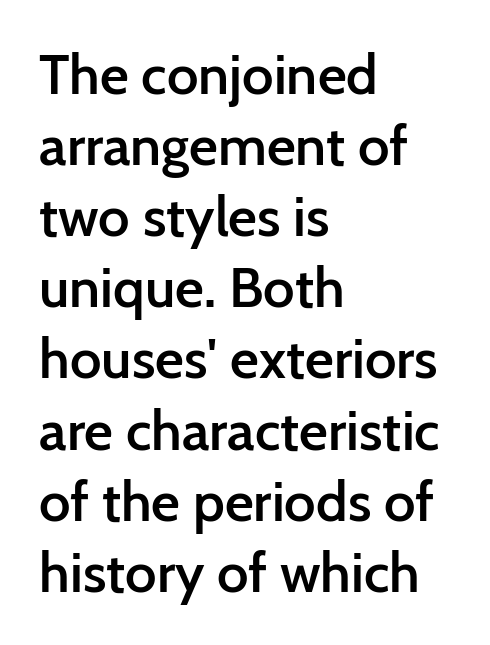
The image shows 56 px semibold sans-serif type, upright; set left-aligned, normal line spacing (1.27x), normal letter spacing, not underlined; low stroke contrast and a medium x-height.
